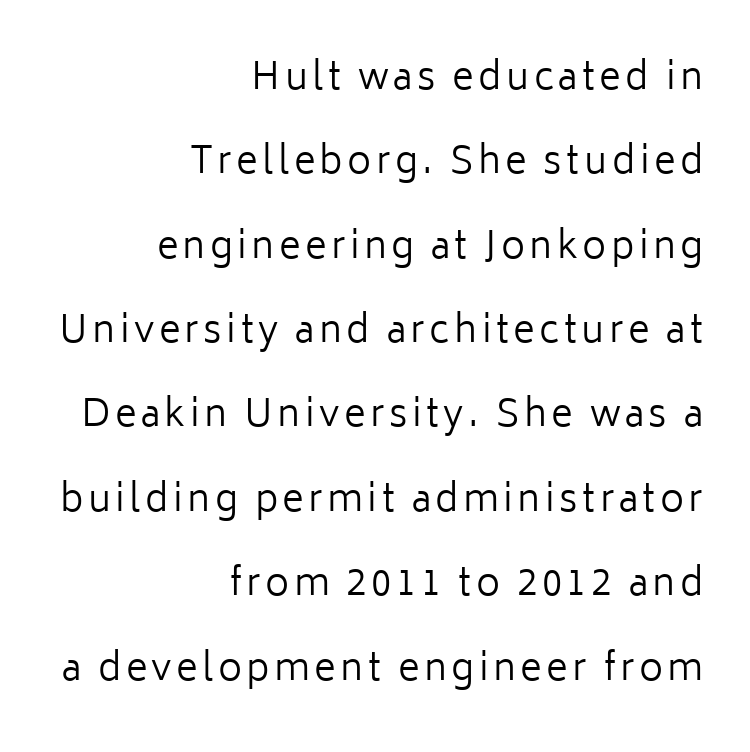
Q: Is the text bold? A: No.
Q: Is the text italic (slanted)? A: No, it is upright.
Q: Is the typeface a serif or a sans-serif typeface? A: Sans-serif.
Q: Is the text underlined? A: No.
Q: How is the paragraph aligned? A: Right-aligned.
Q: Is the spacing between lines tight, normal or loose? A: Loose.
Q: Width (condensed, normal, or wide)? A: Normal.
Q: Stroke contrast? A: Low.
Q: x-height? A: Medium.
Q: Monospaced? A: No.
